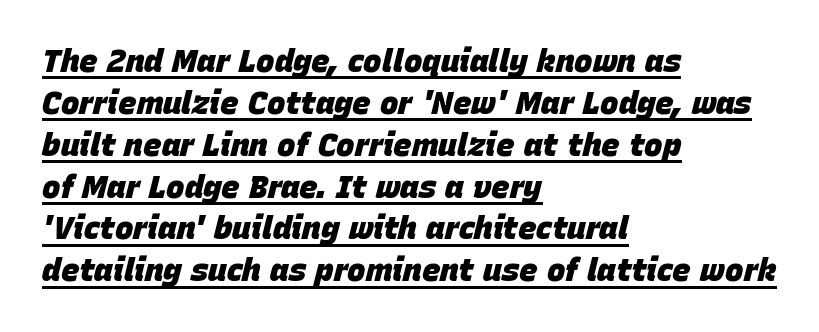
Q: Is the text bold? A: Yes.
Q: Is the text italic (slanted)? A: Yes, it leans right by about 15 degrees.
Q: Is the text underlined? A: Yes.
Q: How is the paragraph aligned? A: Left-aligned.
Q: Is the spacing between letters normal or unusually wide? A: Normal.
Q: Is the spacing between lines tight, normal or loose? A: Normal.
Q: Width (condensed, normal, or wide)? A: Normal.
Q: Stroke contrast? A: Low.
Q: x-height? A: Large.
Q: Monospaced? A: No.
